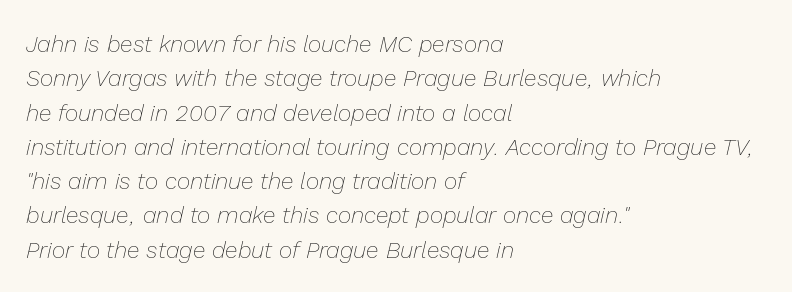
Tall strokes in this sample are angled rather than plumb. No extra tracking has been applied to these lines. The space between consecutive lines is moderate. Plain, unruled lines of type. Horizontally, the lines are justified to the leading edge only.
